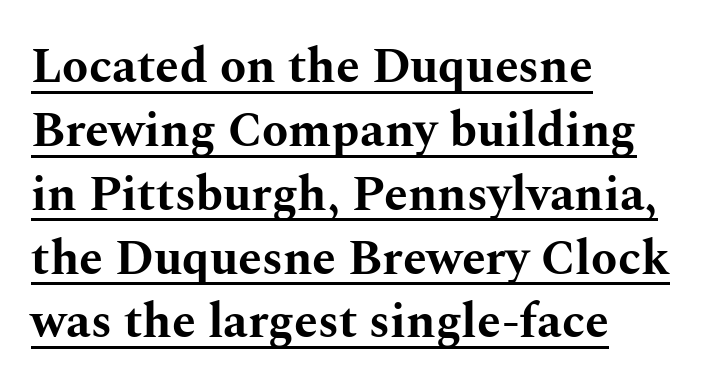
Each word holds together tightly as a unit, with standard inter-letter gaps. The passage shown is typed in a proportional face where columns would drift. This sample keeps an unexceptional amount of space between lines. Rendered with straight, roman letterforms.
